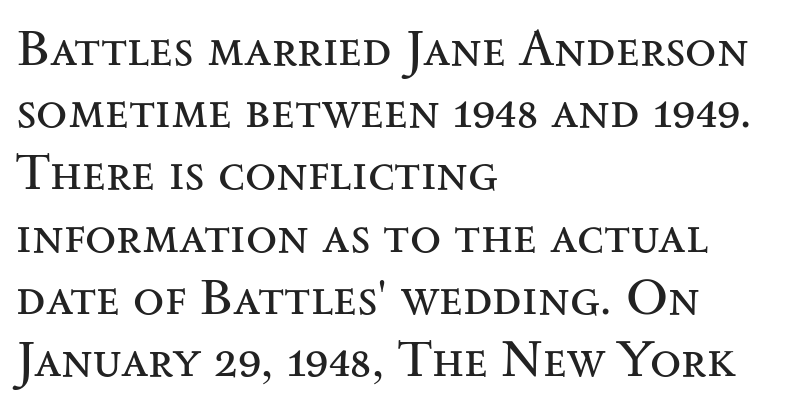
{"serif": "yes", "italic": "no", "bold": "no", "weight": "regular", "width": "wide", "stroke_contrast": "medium", "x_height": "small", "monospaced": "no", "underline": "no", "align": "left", "line_spacing_ratio": 1.22, "letter_spacing": "normal", "letter_spacing_em": 0.0, "glyph_px": 51}
